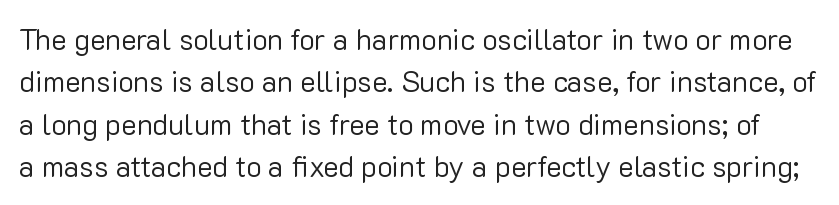
The image shows 29 px regular-weight sans-serif type, upright; set normal line spacing (1.46x), normal letter spacing, not underlined; low stroke contrast and a medium x-height.
